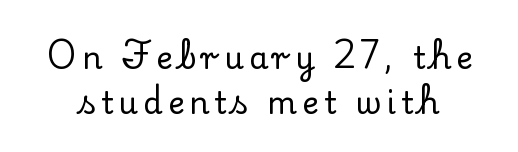
The image shows 31 px serif type, upright; set normal line spacing (1.45x), not underlined; low stroke contrast and a small x-height.
